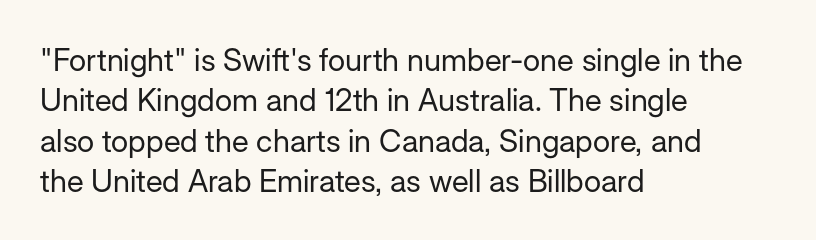
Q: Is the text bold? A: No.
Q: Is the text italic (slanted)? A: No, it is upright.
Q: Is the typeface a serif or a sans-serif typeface? A: Sans-serif.
Q: Is the text underlined? A: No.
Q: How is the paragraph aligned? A: Left-aligned.
Q: Is the spacing between letters normal or unusually wide? A: Normal.
Q: Is the spacing between lines tight, normal or loose? A: Normal.
Q: Width (condensed, normal, or wide)? A: Normal.
Q: Stroke contrast? A: Low.
Q: x-height? A: Medium.
Q: Monospaced? A: No.
